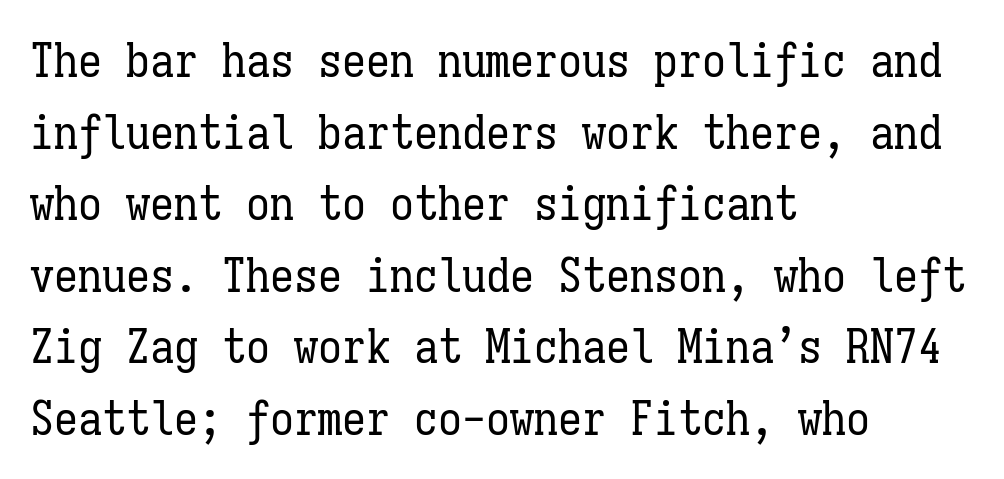
{"italic": "no", "bold": "no", "weight": "regular", "width": "condensed", "stroke_contrast": "low", "x_height": "medium", "monospaced": "yes", "underline": "no", "align": "left", "line_spacing": "normal", "line_spacing_ratio": 1.49, "letter_spacing": "normal", "letter_spacing_em": 0.0, "glyph_px": 48}
